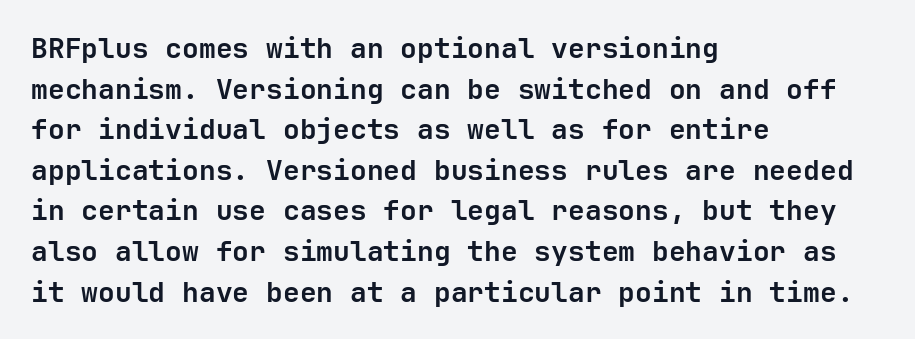
Q: Is the text bold? A: Yes.
Q: Is the text italic (slanted)? A: No, it is upright.
Q: Is the typeface a serif or a sans-serif typeface? A: Sans-serif.
Q: Is the text underlined? A: No.
Q: How is the paragraph aligned? A: Left-aligned.
Q: Is the spacing between letters normal or unusually wide? A: Normal.
Q: Is the spacing between lines tight, normal or loose? A: Normal.
Q: Width (condensed, normal, or wide)? A: Normal.
Q: Stroke contrast? A: Low.
Q: x-height? A: Medium.
